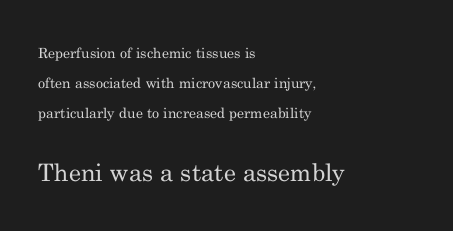
Q: Is the text bold? A: No.
Q: Is the text italic (slanted)? A: No, it is upright.
Q: Is the text underlined? A: No.
Q: How is the paragraph aligned? A: Left-aligned.
Q: Is the spacing between letters normal or unusually wide? A: Normal.
Q: Is the spacing between lines tight, normal or loose? A: Loose.
Q: Which block of text is set in a larger size, the first (top) or the second (bottom)? A: The second (bottom) one.
